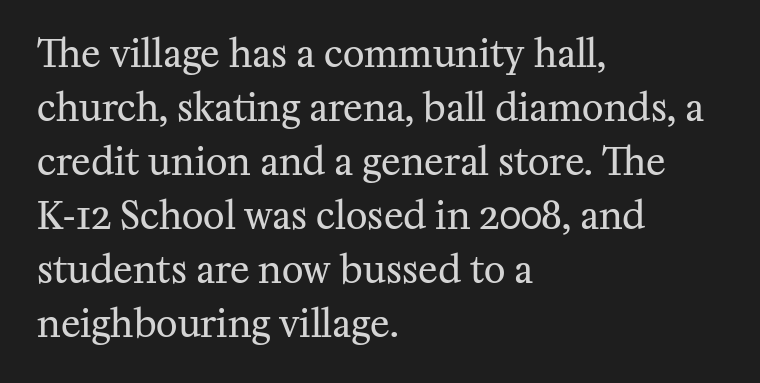
{"serif": "yes", "italic": "no", "bold": "no", "weight": "regular", "width": "normal", "stroke_contrast": "medium", "x_height": "medium", "monospaced": "no", "underline": "no", "align": "left", "line_spacing": "normal", "line_spacing_ratio": 1.46, "letter_spacing": "normal", "letter_spacing_em": 0.0, "glyph_px": 37}
